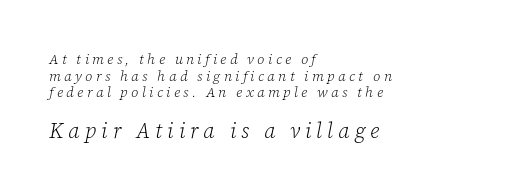
Q: Is the text bold? A: No.
Q: Is the text italic (slanted)? A: Yes, it leans right by about 12 degrees.
Q: Is the text underlined? A: No.
Q: How is the paragraph aligned? A: Left-aligned.
Q: Is the spacing between letters normal or unusually wide? A: Unusually wide.
Q: Which block of text is set in a larger size, the first (top) or the second (bottom)? A: The second (bottom) one.
